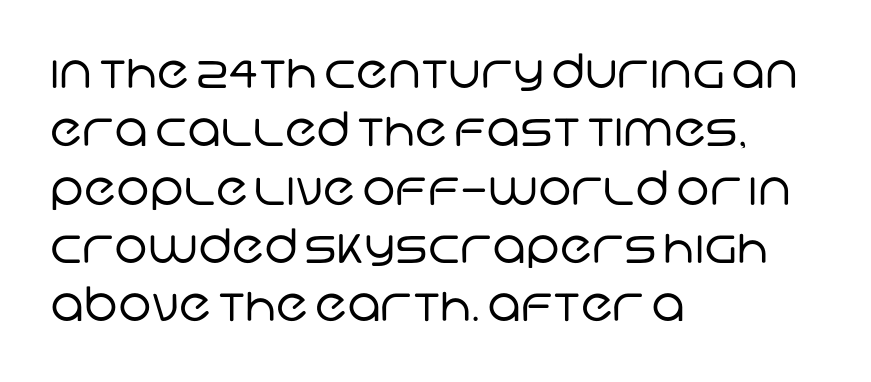
Q: Is the text bold? A: No.
Q: Is the typeface a serif or a sans-serif typeface? A: Sans-serif.
Q: Is the text underlined? A: No.
Q: How is the paragraph aligned? A: Left-aligned.
Q: Is the spacing between letters normal or unusually wide? A: Normal.
Q: Width (condensed, normal, or wide)? A: Normal.
Q: Stroke contrast? A: Low.
Q: x-height? A: Large.
Q: Monospaced? A: No.
